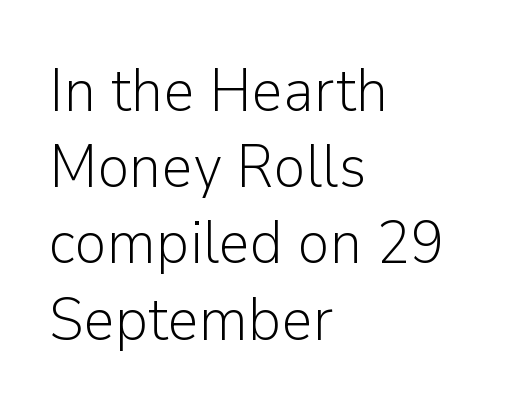
Line beginnings align vertically; line endings do not. Check the space under the baseline: it is left empty. These lines keep a tight, regular rhythm from letter to letter. Classification — sans serif. Regarding leading, the lines here are spaced in the standard way. Note the varied advance widths — an 'i' is clearly narrower than an 'm'.
